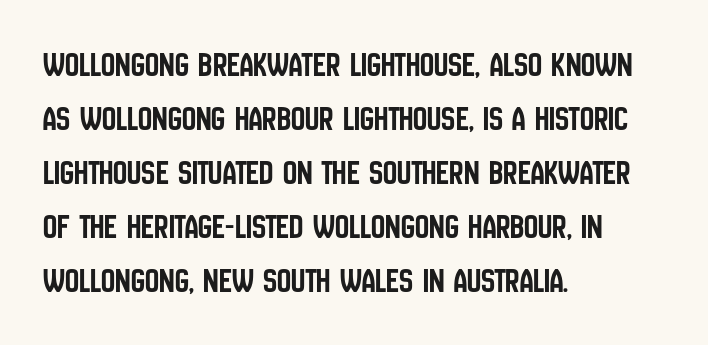
No extra tracking has been applied to these lines. Leading matches the norm, producing a regular column. Varying glyph widths throughout — classic text-font behaviour. The type family on display is of the sans-serif kind.
